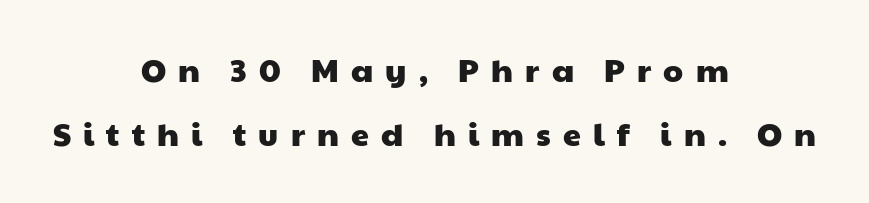
Q: Is the typeface a serif or a sans-serif typeface? A: Sans-serif.
Q: Is the text underlined? A: No.
Q: How is the paragraph aligned? A: Centered.
Q: Is the spacing between letters normal or unusually wide? A: Unusually wide.
Q: Is the spacing between lines tight, normal or loose? A: Loose.
Q: Width (condensed, normal, or wide)? A: Wide.
Q: Stroke contrast? A: Low.
Q: x-height? A: Medium.
Q: Monospaced? A: No.
